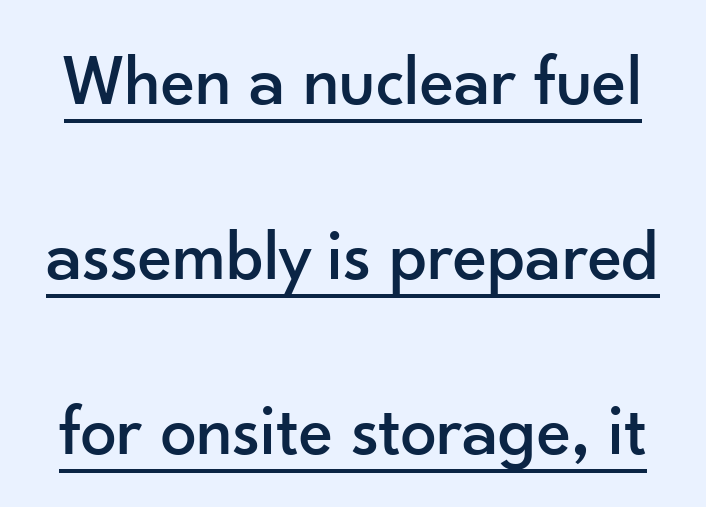
The image shows 72 px sans-serif type, upright; set loose line spacing (2.43x), normal letter spacing, underlined; low stroke contrast and a small x-height.
